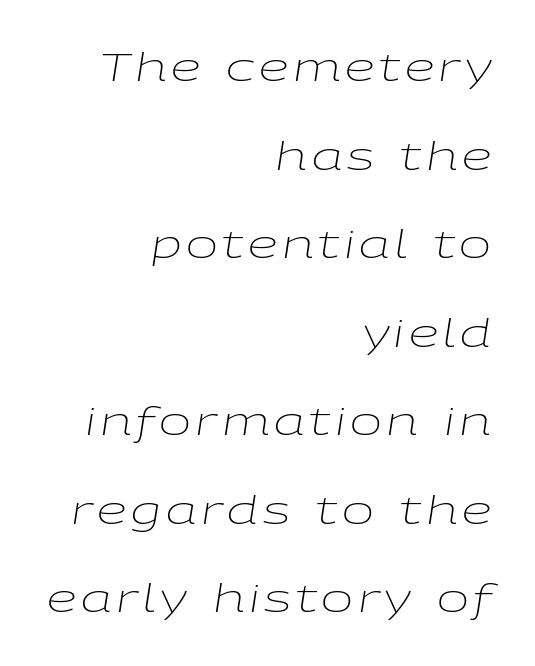
{"italic": "yes", "lean": "right", "slant_degrees": 9, "bold": "no", "weight": "light", "width": "wide", "stroke_contrast": "low", "x_height": "medium", "monospaced": "no", "underline": "no", "align": "right", "line_spacing": "loose", "line_spacing_ratio": 2.33, "glyph_px": 38}
